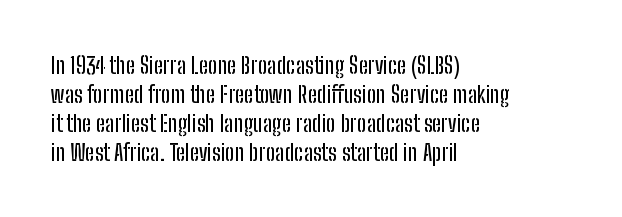
{"italic": "no", "underline": "no", "align": "left", "line_spacing": "normal", "line_spacing_ratio": 1.26, "letter_spacing": "normal", "letter_spacing_em": 0.0, "glyph_px": 23}
